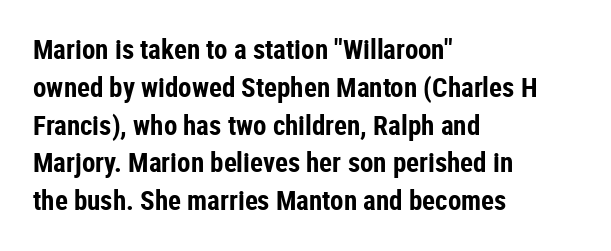
Q: Is the text bold? A: Yes.
Q: Is the text italic (slanted)? A: No, it is upright.
Q: Is the text underlined? A: No.
Q: How is the paragraph aligned? A: Left-aligned.
Q: Is the spacing between letters normal or unusually wide? A: Normal.
Q: Is the spacing between lines tight, normal or loose? A: Normal.
